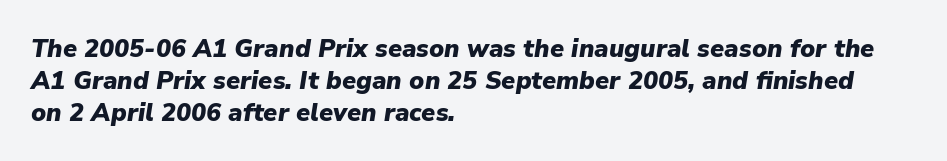
The image shows 25 px bold type, italic (leaning right); set left-aligned, normal line spacing (1.28x), normal letter spacing, not underlined.
